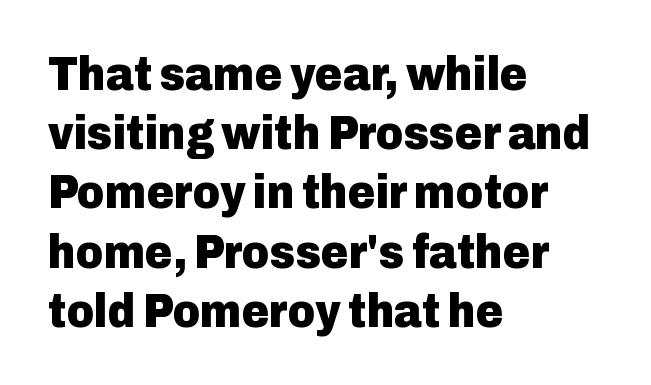
A clean baseline with only descenders dipping below it. Emphasis by weight is at full strength: bold. Looks like regular typesetting: each glyph gets only the width it needs. Teacher's note: observe the even left margin — that is flush-left alignment. It's the straight-up-and-down kind of type. The horizontal fit of the characters is conventional and even.
